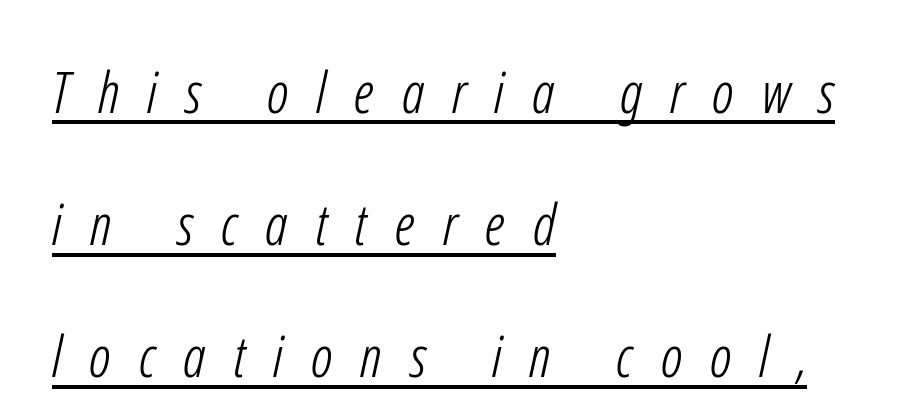
Weight: regular or lighter. The typesetter has applied underlining to the passage shown. Words appear elongated and porous because spacing is wide. Vertically, the passage feels expansive, rows floating well apart.
